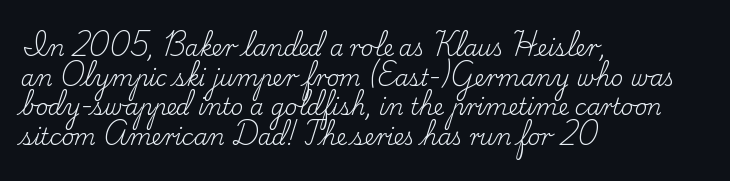
Q: Is the text bold? A: No.
Q: Is the text italic (slanted)? A: Yes.
Q: Is the text underlined? A: No.
Q: How is the paragraph aligned? A: Left-aligned.
Q: Is the spacing between letters normal or unusually wide? A: Normal.
Q: Is the spacing between lines tight, normal or loose? A: Normal.
